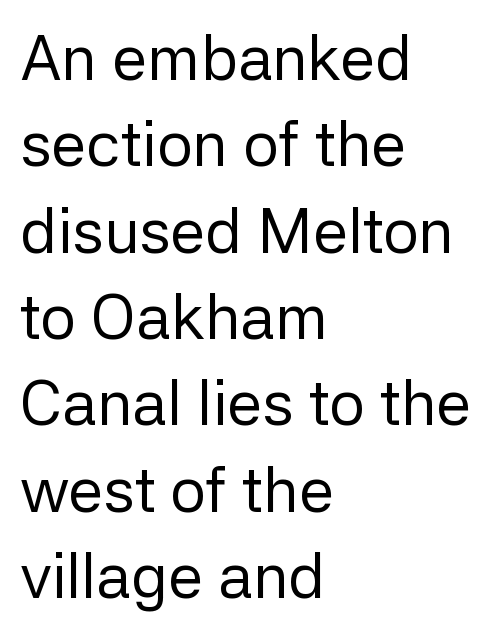
The image shows 63 px regular-weight sans-serif type, upright; set left-aligned, normal line spacing (1.37x), normal letter spacing, not underlined; low stroke contrast and a medium x-height.
